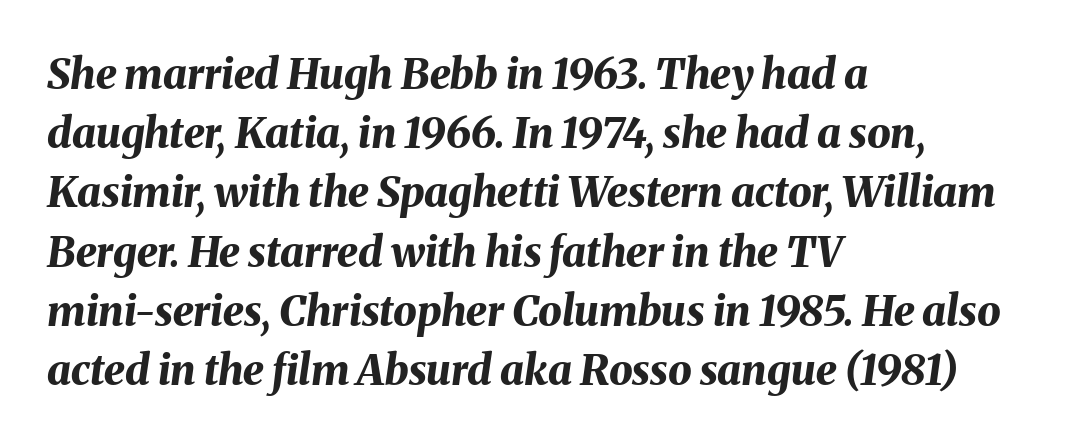
{"italic": "yes", "lean": "right", "slant_degrees": 8, "bold": "yes", "weight": "bold", "width": "normal", "stroke_contrast": "medium", "x_height": "medium", "monospaced": "no", "underline": "no", "align": "left", "line_spacing": "normal", "line_spacing_ratio": 1.41, "letter_spacing": "normal", "letter_spacing_em": 0.0, "glyph_px": 42}
